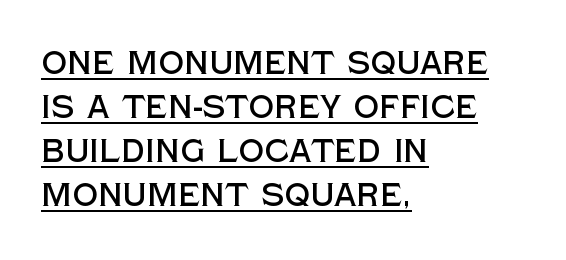
The image shows 32 px sans-serif type, upright; set left-aligned, normal line spacing (1.38x), normal letter spacing, underlined; a large x-height.
